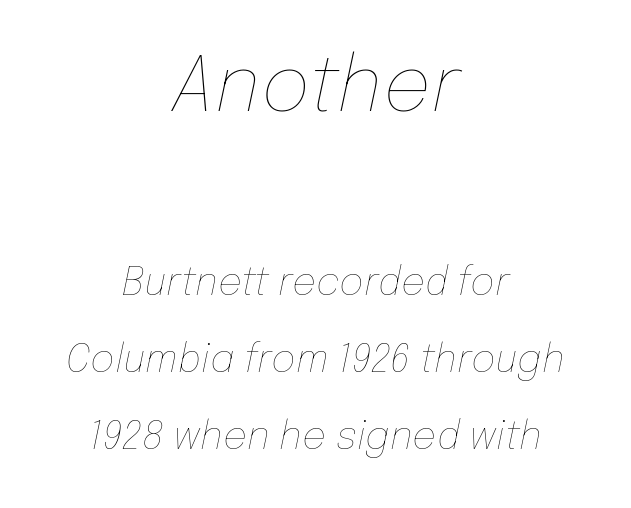
{"italic": "yes", "lean": "right", "slant_degrees": 12, "bold": "no", "weight": "thin", "width": "normal", "stroke_contrast": "low", "x_height": "medium", "monospaced": "no", "underline": "no", "align": "center", "line_spacing": "loose", "line_spacing_ratio": 2.02, "letter_spacing": "normal", "letter_spacing_em": 0.0, "larger_block": "first", "size_ratio": 2.0, "glyph_px": 76}
